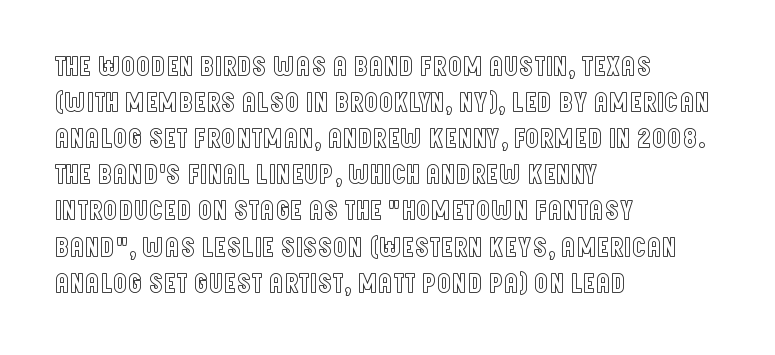
A student would call this left alignment; a typographer would say flush left, rag right. The letters sit at their default tracking, neither squeezed nor spread. The lines sit at an ordinary, default distance from one another. Only glyphs here, with clear space below each row. The letters advance in unequal steps, a hallmark of proportional type.
